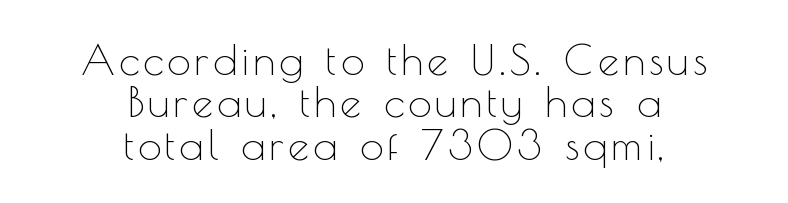
Do the letters lean? They stand straight. Rule under the text: the space is simply empty. Successive baselines arrive quickly, one right under another. The face used here is proportionally spaced, like ordinary book or web type. The whitespace from short lines is split evenly between both sides. Font category for this specimen: sans-serif.
